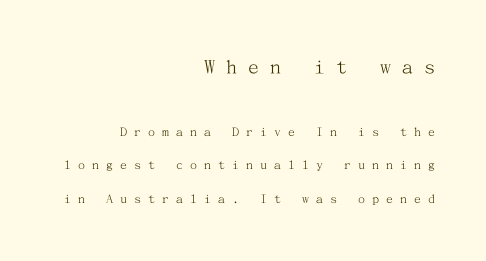
{"italic": "no", "bold": "no", "underline": "no", "align": "right", "line_spacing": "loose", "line_spacing_ratio": 2.41, "letter_spacing": "wide", "letter_spacing_em": 0.5, "larger_block": "first", "size_ratio": 1.57, "glyph_px": 22}
